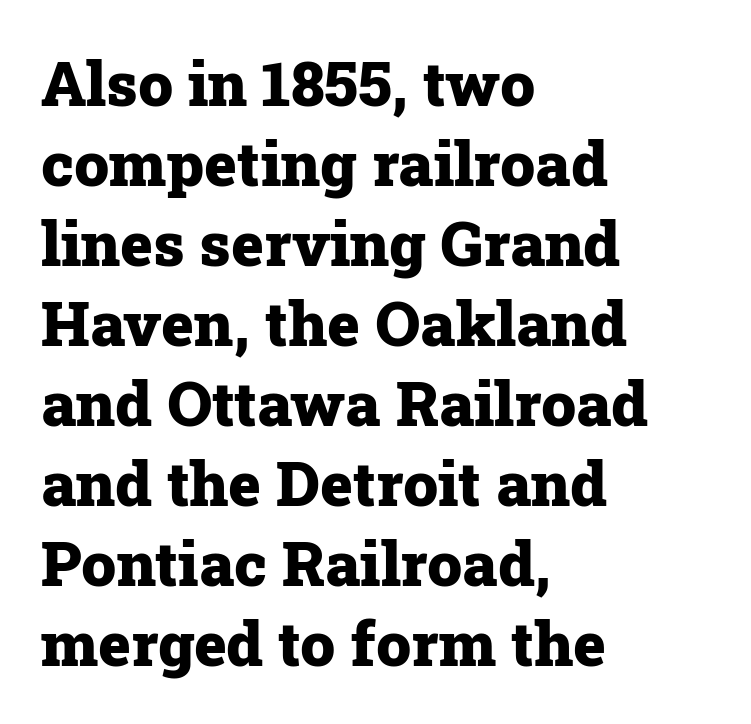
The face used here is rendered with its standard letterfit. The passage shown is typed in a proportional face where columns would drift. Heavy-handed strokes throughout: this text is bold. Words float on clear page, feet unadorned. Successive baselines arrive at the customary interval. Classification — serif.
